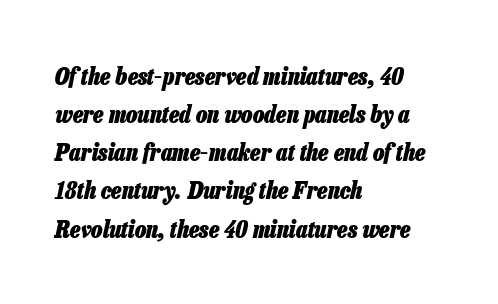
{"italic": "yes", "lean": "right", "slant_degrees": 13, "bold": "yes", "underline": "no", "align": "left", "line_spacing": "normal", "line_spacing_ratio": 1.59, "letter_spacing": "normal", "letter_spacing_em": 0.0, "glyph_px": 24}
